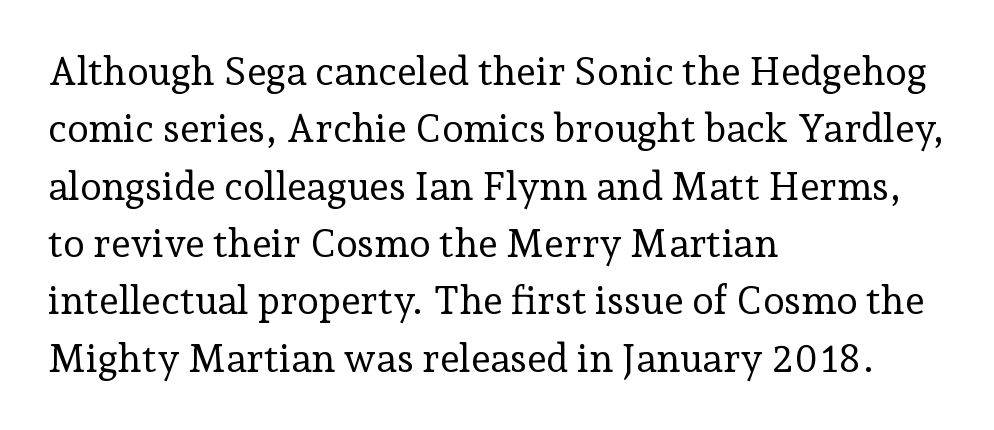
{"serif": "yes", "italic": "no", "bold": "no", "weight": "regular", "width": "normal", "stroke_contrast": "low", "x_height": "medium", "monospaced": "no", "underline": "no", "align": "left", "line_spacing": "normal", "line_spacing_ratio": 1.47, "letter_spacing": "normal", "letter_spacing_em": 0.0, "glyph_px": 39}
